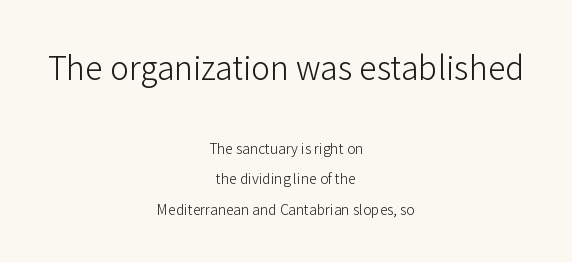
Q: Is the text bold? A: No.
Q: Is the text italic (slanted)? A: No, it is upright.
Q: Is the typeface a serif or a sans-serif typeface? A: Sans-serif.
Q: Is the text underlined? A: No.
Q: How is the paragraph aligned? A: Centered.
Q: Is the spacing between letters normal or unusually wide? A: Normal.
Q: Is the spacing between lines tight, normal or loose? A: Loose.
Q: Which block of text is set in a larger size, the first (top) or the second (bottom)? A: The first (top) one.
Q: Width (condensed, normal, or wide)? A: Normal.
Q: Stroke contrast? A: Low.
Q: x-height? A: Medium.
Q: Monospaced? A: No.
